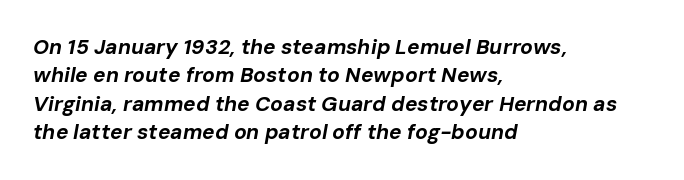
Q: Is the text bold? A: Yes.
Q: Is the text italic (slanted)? A: Yes, it leans right by about 10 degrees.
Q: Is the text underlined? A: No.
Q: How is the paragraph aligned? A: Left-aligned.
Q: Is the spacing between letters normal or unusually wide? A: Normal.
Q: Is the spacing between lines tight, normal or loose? A: Normal.
